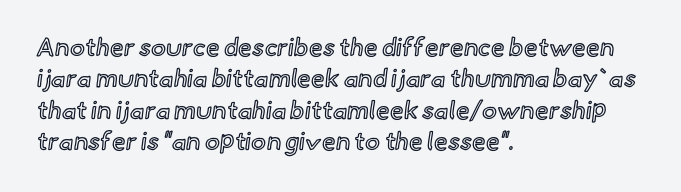
The image shows 25 px text type; set left-aligned, normal line spacing (1.26x), normal letter spacing, not underlined.
